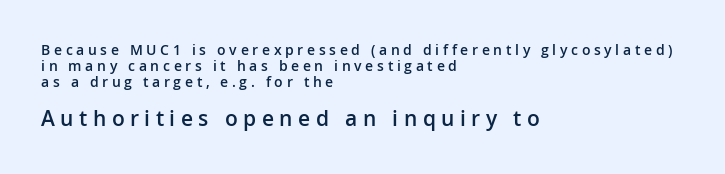
Q: Is the text bold? A: Semi-bold.
Q: Is the text italic (slanted)? A: No, it is upright.
Q: Is the text underlined? A: No.
Q: How is the paragraph aligned? A: Left-aligned.
Q: Is the spacing between letters normal or unusually wide? A: Unusually wide.
Q: Is the spacing between lines tight, normal or loose? A: Tight.
Q: Which block of text is set in a larger size, the first (top) or the second (bottom)? A: The second (bottom) one.
